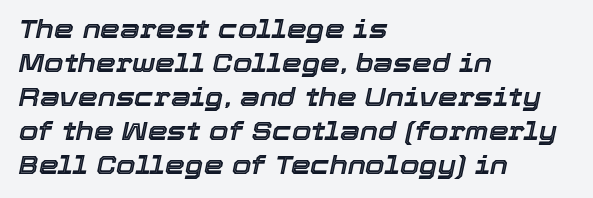
The image shows 25 px text type, italic (leaning right); set left-aligned, normal line spacing (1.36x), normal letter spacing, not underlined.
